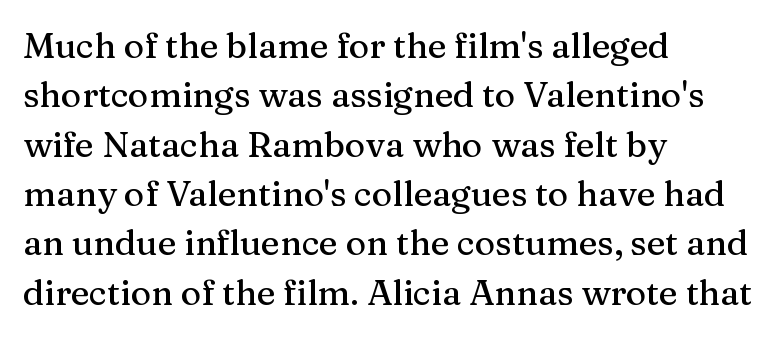
The image shows 35 px serif type, upright; set left-aligned, normal line spacing (1.41x), normal letter spacing, not underlined; medium stroke contrast and a medium x-height.
